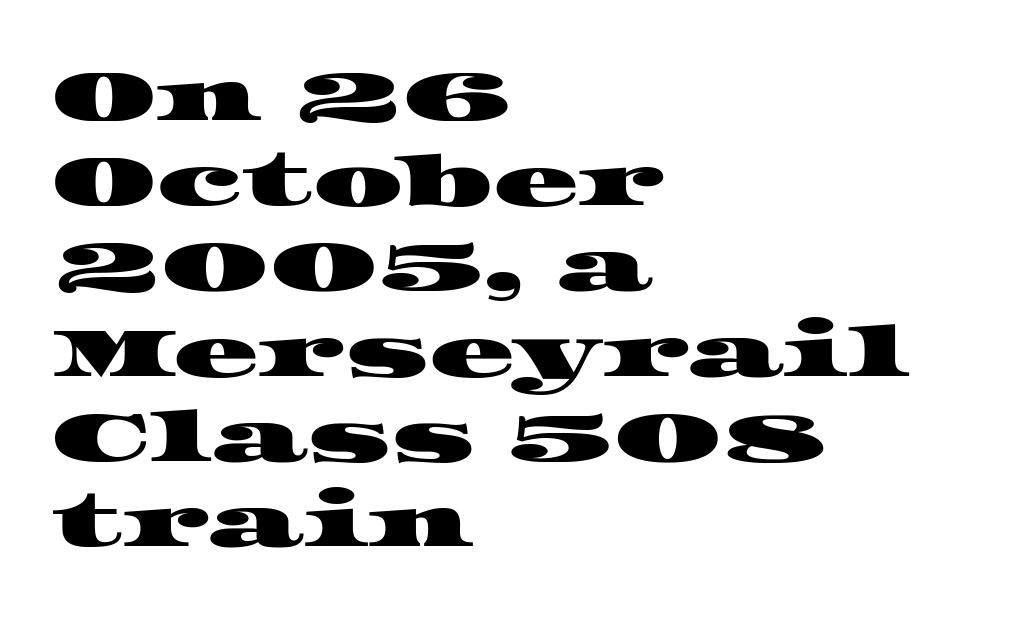
{"serif": "yes", "width": "wide", "stroke_contrast": "high", "x_height": "large", "monospaced": "no", "underline": "no", "align": "left", "line_spacing_ratio": 1.2, "letter_spacing": "normal", "letter_spacing_em": 0.0, "glyph_px": 71}
